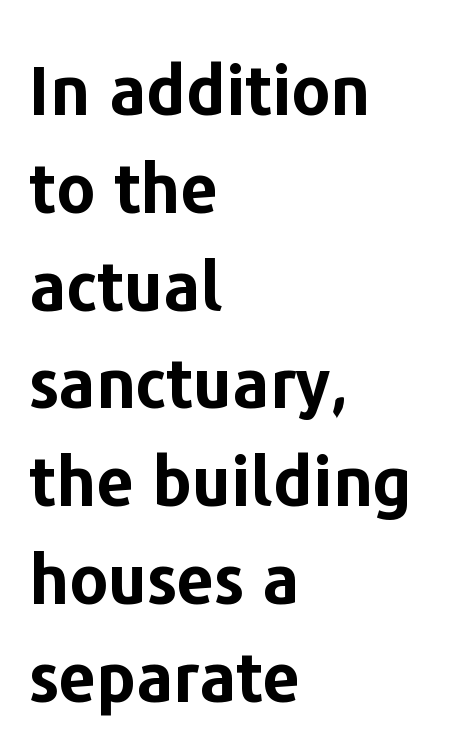
The image shows 67 px bold sans-serif type, upright; set left-aligned, normal line spacing (1.46x), normal letter spacing, not underlined; low stroke contrast and a medium x-height.
